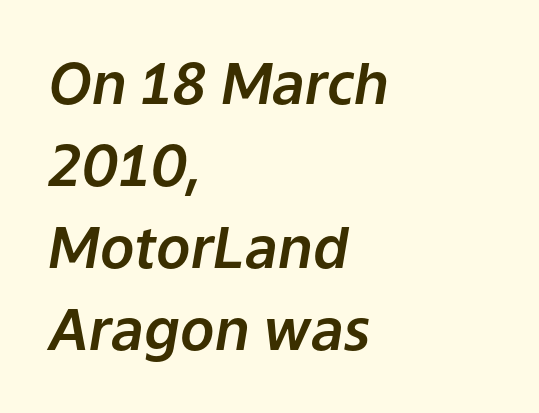
{"italic": "yes", "lean": "right", "slant_degrees": 9, "width": "normal", "stroke_contrast": "low", "x_height": "medium", "monospaced": "no", "underline": "no", "align": "left", "line_spacing": "normal", "line_spacing_ratio": 1.44, "letter_spacing": "normal", "letter_spacing_em": 0.0, "glyph_px": 57}
